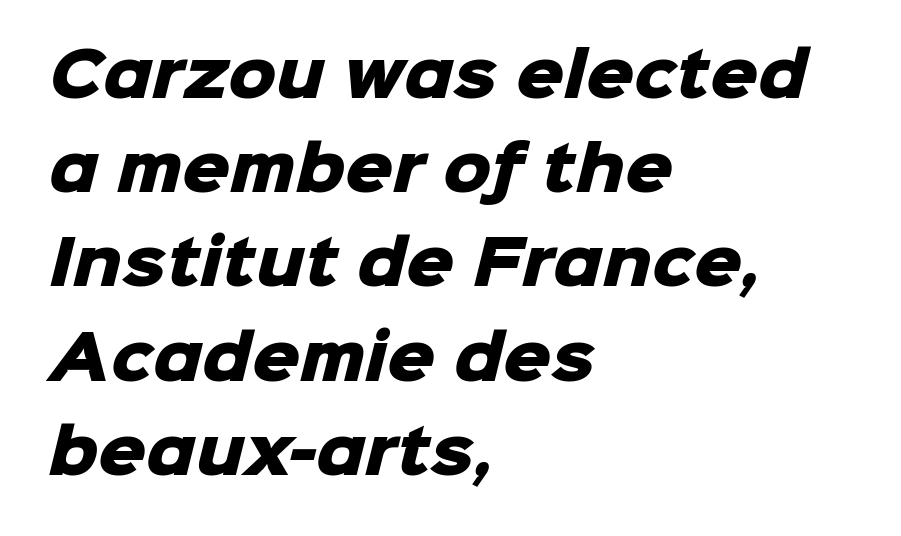
Leading matches the norm, producing a regular column. Horizontally, the lines are justified to the leading edge only. The zone under the glyphs is completely vacant. Does extra space separate the letters? No, they use regular spacing. A typesetter would call this proportional, since set widths differ per character.
